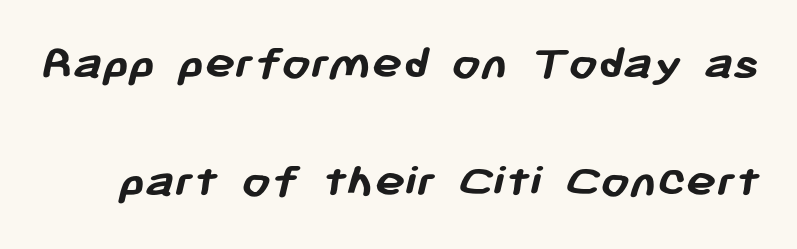
{"serif": "no", "bold": "yes", "weight": "semibold", "width": "normal", "stroke_contrast": "low", "x_height": "medium", "monospaced": "no", "underline": "no", "line_spacing": "loose", "line_spacing_ratio": 2.32, "letter_spacing": "normal", "letter_spacing_em": 0.0, "glyph_px": 51}
